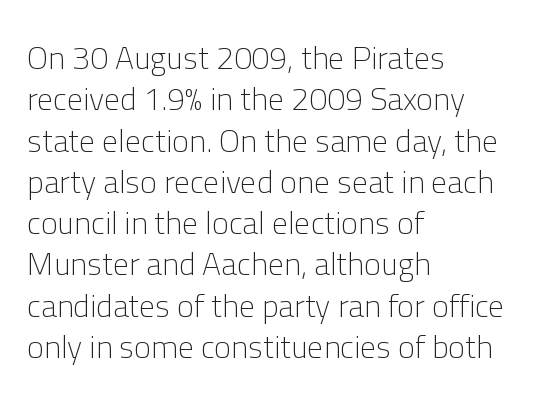
A quiet, ordinary-to-light weight characterises the typeface. The gap between lines stays unmarked. In terms of letterform style, serifs are entirely absent. Reading down the block, your eye returns to a fixed left position each line. Each letter keeps its own natural width here, so spacing adapts to shape. Letter spacing: default.
